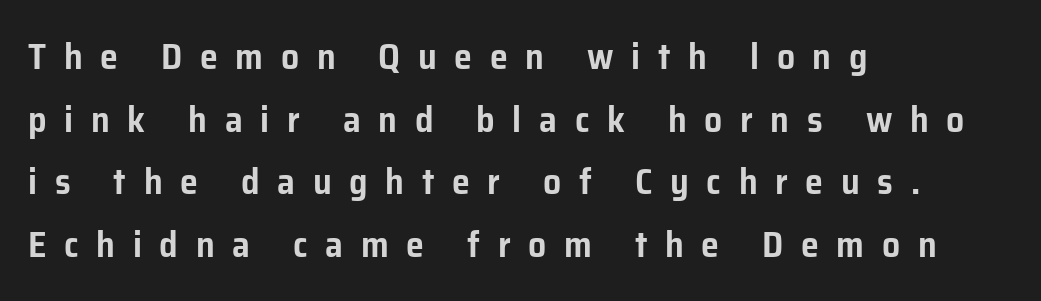
{"serif": "no", "italic": "no", "width": "normal", "stroke_contrast": "low", "x_height": "medium", "monospaced": "no", "underline": "no", "align": "left", "line_spacing_ratio": 1.74, "letter_spacing": "wide", "letter_spacing_em": 0.49, "glyph_px": 36}
